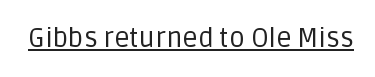
{"italic": "no", "bold": "no", "underline": "yes", "letter_spacing": "normal", "letter_spacing_em": 0.0, "glyph_px": 27}
